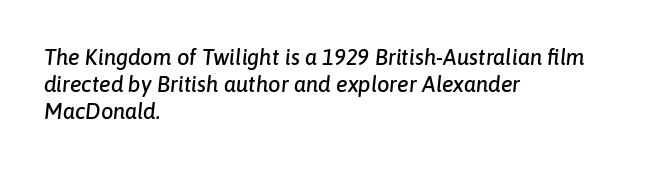
{"italic": "yes", "lean": "right", "slant_degrees": 6, "underline": "no", "align": "left", "line_spacing_ratio": 1.23, "letter_spacing": "normal", "letter_spacing_em": 0.0, "glyph_px": 22}
